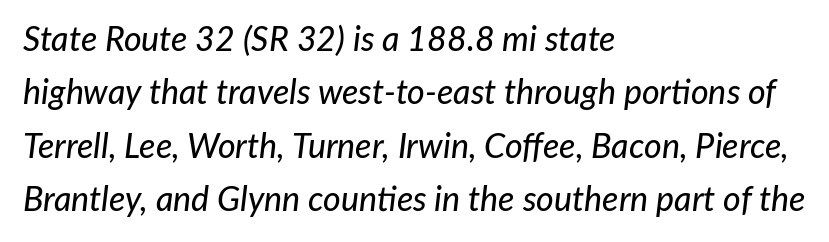
Q: Is the text italic (slanted)? A: Yes, it leans right by about 7 degrees.
Q: Is the text underlined? A: No.
Q: How is the paragraph aligned? A: Left-aligned.
Q: Is the spacing between letters normal or unusually wide? A: Normal.
Q: Is the spacing between lines tight, normal or loose? A: Normal.
Q: Width (condensed, normal, or wide)? A: Normal.
Q: Stroke contrast? A: Low.
Q: x-height? A: Medium.
Q: Monospaced? A: No.
